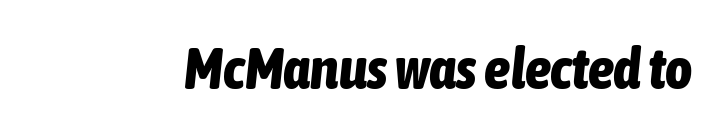
Q: Is the text bold? A: Yes.
Q: Is the text italic (slanted)? A: Yes, it leans right by about 6 degrees.
Q: Is the text underlined? A: No.
Q: Is the spacing between letters normal or unusually wide? A: Normal.
Q: Width (condensed, normal, or wide)? A: Condensed.
Q: Stroke contrast? A: Low.
Q: x-height? A: Medium.
Q: Monospaced? A: No.
